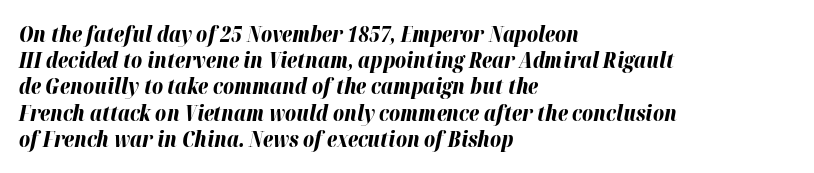
The image shows 21 px bold type, italic (leaning right); set left-aligned, normal line spacing (1.25x), normal letter spacing, not underlined.
